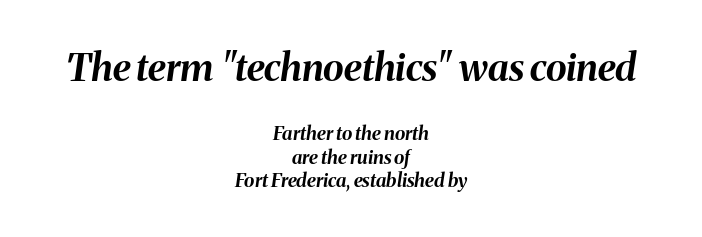
The image shows 38 px bold type, italic (leaning right); set centered, normal line spacing (1.25x), normal letter spacing, not underlined; the first (top) block is 2.0x larger; medium stroke contrast and a medium x-height.
